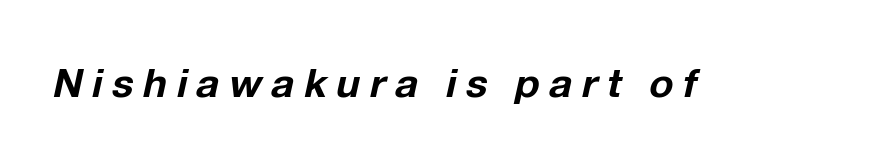
Q: Is the text bold? A: Yes.
Q: Is the text italic (slanted)? A: Yes, it leans right by about 12 degrees.
Q: Is the text underlined? A: No.
Q: Is the spacing between letters normal or unusually wide? A: Unusually wide.
Q: Width (condensed, normal, or wide)? A: Normal.
Q: Stroke contrast? A: Low.
Q: x-height? A: Medium.
Q: Monospaced? A: No.
